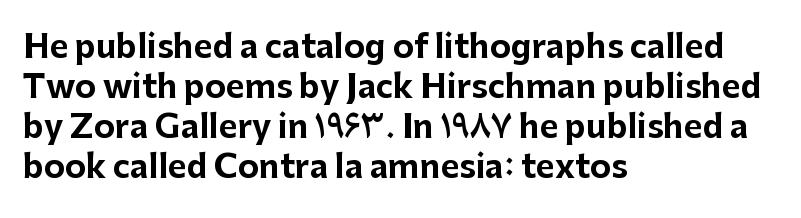
The image shows 32 px bold sans-serif type, upright; set left-aligned, normal line spacing (1.25x), normal letter spacing, not underlined; low stroke contrast and a medium x-height.
